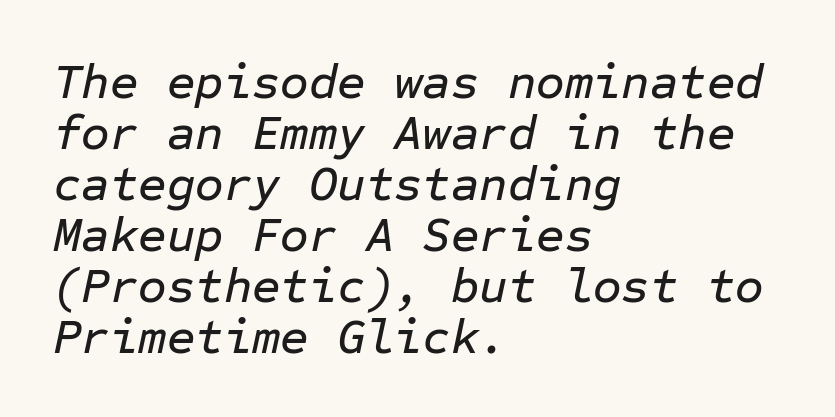
{"italic": "yes", "lean": "right", "slant_degrees": 12, "width": "normal", "stroke_contrast": "low", "x_height": "medium", "monospaced": "yes", "underline": "no", "align": "left", "line_spacing": "tight", "line_spacing_ratio": 1.04, "letter_spacing": "normal", "letter_spacing_em": 0.0, "glyph_px": 49}
